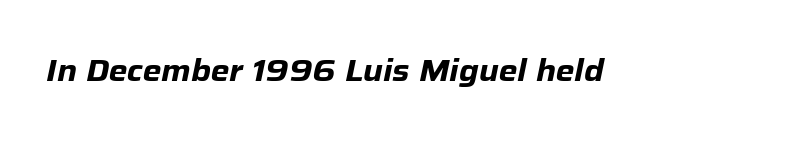
You can tell it's italic because the verticals aren't actually vertical. These lines are rendered in a variable-pitch font. Lines of text with bare space underneath. Thick stems and heavy bowls — unmistakably bold.
